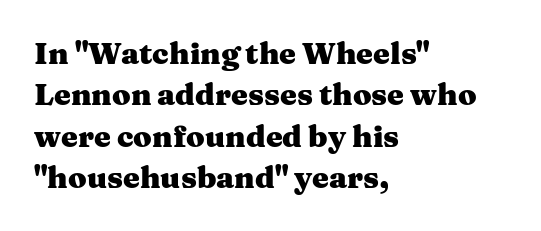
Q: Is the text bold? A: Yes.
Q: Is the text italic (slanted)? A: No, it is upright.
Q: Is the typeface a serif or a sans-serif typeface? A: Serif.
Q: Is the text underlined? A: No.
Q: How is the paragraph aligned? A: Left-aligned.
Q: Is the spacing between letters normal or unusually wide? A: Normal.
Q: Is the spacing between lines tight, normal or loose? A: Normal.
Q: Width (condensed, normal, or wide)? A: Wide.
Q: Stroke contrast? A: Medium.
Q: x-height? A: Medium.
Q: Monospaced? A: No.
